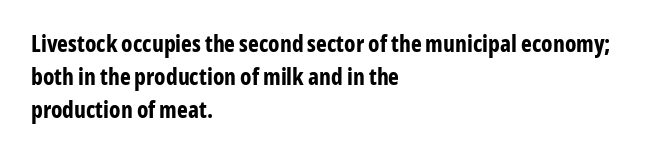
Q: Is the text bold? A: Yes.
Q: Is the text italic (slanted)? A: No, it is upright.
Q: Is the text underlined? A: No.
Q: How is the paragraph aligned? A: Left-aligned.
Q: Is the spacing between letters normal or unusually wide? A: Normal.
Q: Is the spacing between lines tight, normal or loose? A: Normal.
